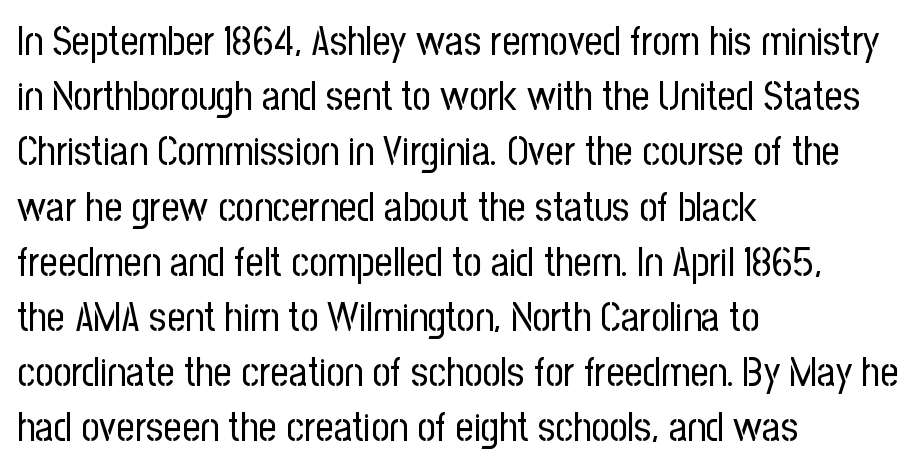
{"serif": "no", "italic": "no", "bold": "no", "weight": "regular", "width": "condensed", "stroke_contrast": "low", "x_height": "medium", "monospaced": "no", "underline": "no", "align": "left", "line_spacing": "normal", "line_spacing_ratio": 1.38, "letter_spacing": "normal", "letter_spacing_em": 0.0, "glyph_px": 40}
